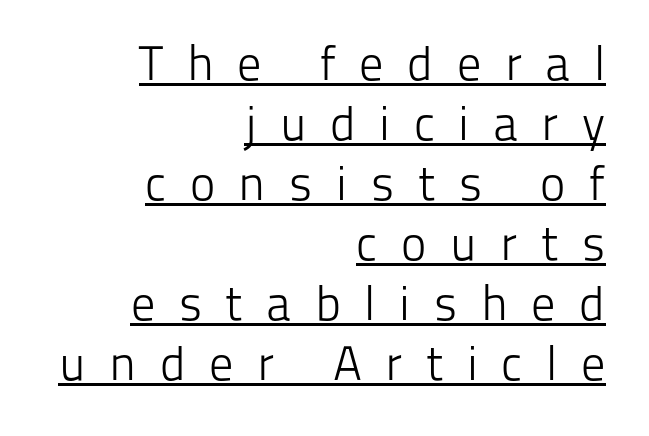
{"serif": "no", "italic": "no", "bold": "no", "weight": "light", "width": "normal", "stroke_contrast": "low", "x_height": "medium", "monospaced": "no", "underline": "yes", "align": "right", "line_spacing": "normal", "line_spacing_ratio": 1.25, "letter_spacing": "wide", "letter_spacing_em": 0.49, "glyph_px": 48}
